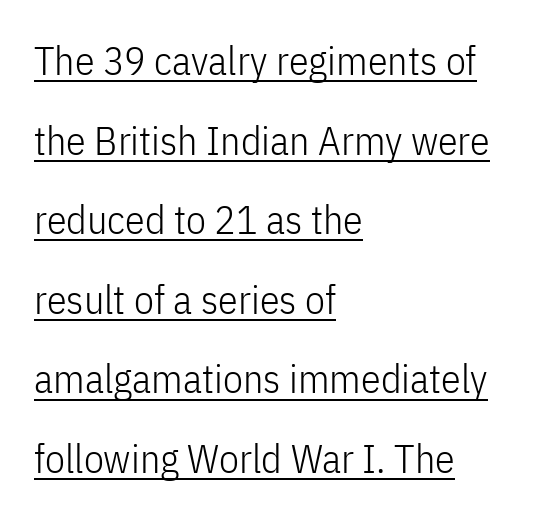
The image shows 40 px light, condensed sans-serif type, upright; set left-aligned, loose line spacing (1.99x), normal letter spacing, underlined; low stroke contrast and a medium x-height.
